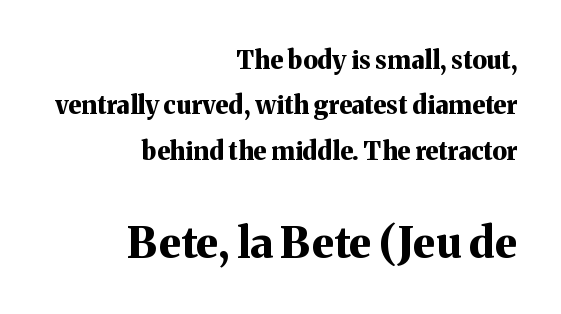
The image shows 43 px bold serif type, upright; set right-aligned, line spacing 1.82x, normal letter spacing, not underlined; the second (bottom) block is 1.72x larger; medium stroke contrast and a medium x-height.
